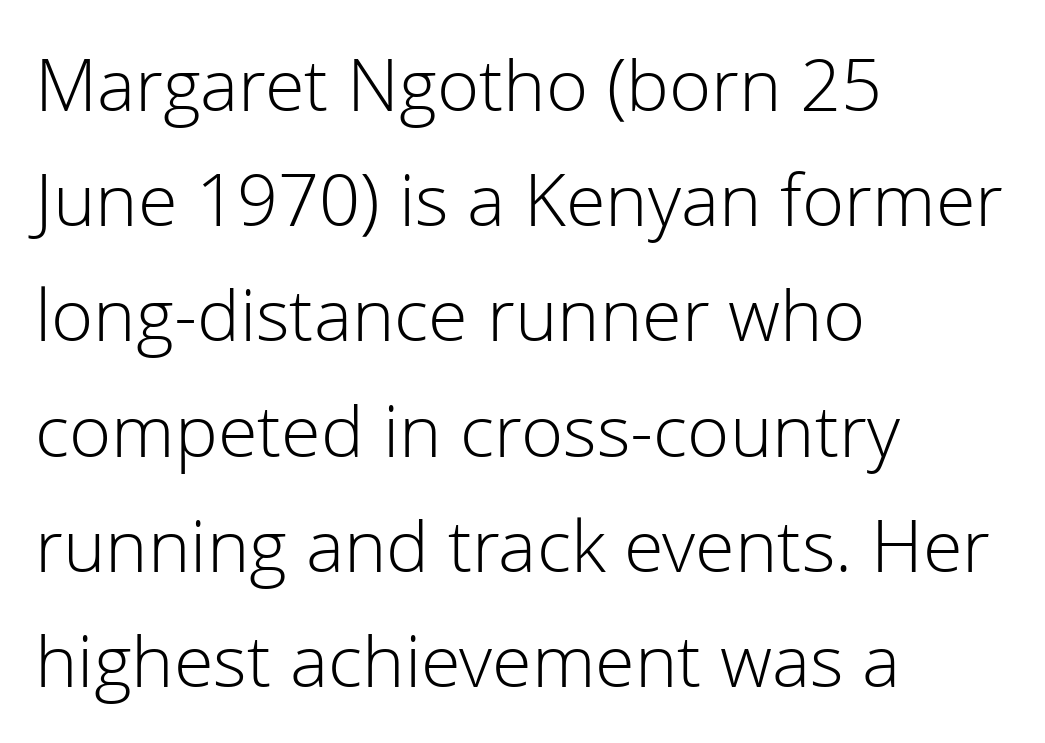
The image shows 72 px light sans-serif type, upright; set left-aligned, normal line spacing (1.6x), normal letter spacing, not underlined; low stroke contrast and a medium x-height.
